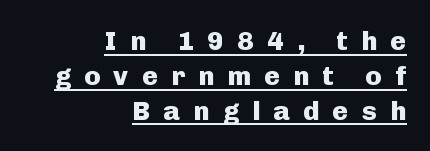
{"italic": "no", "bold": "yes", "underline": "yes", "align": "right", "line_spacing": "normal", "line_spacing_ratio": 1.29, "letter_spacing": "wide", "letter_spacing_em": 0.49, "glyph_px": 27}
